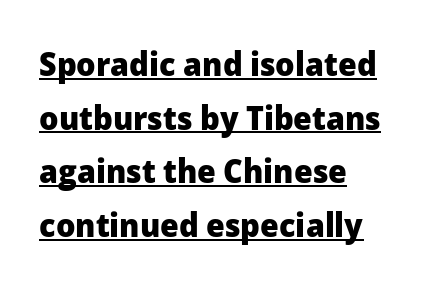
Q: Is the text bold? A: Yes.
Q: Is the text italic (slanted)? A: No, it is upright.
Q: Is the typeface a serif or a sans-serif typeface? A: Sans-serif.
Q: Is the text underlined? A: Yes.
Q: How is the paragraph aligned? A: Left-aligned.
Q: Is the spacing between letters normal or unusually wide? A: Normal.
Q: Is the spacing between lines tight, normal or loose? A: Normal.
Q: Width (condensed, normal, or wide)? A: Normal.
Q: Stroke contrast? A: Low.
Q: x-height? A: Medium.
Q: Monospaced? A: No.
